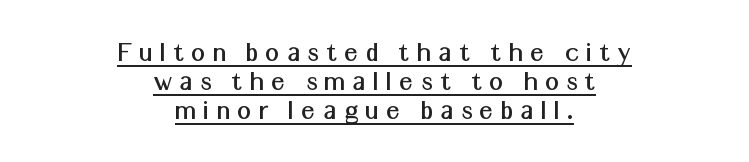
{"serif": "no", "italic": "no", "width": "normal", "stroke_contrast": "medium", "x_height": "medium", "monospaced": "no", "underline": "yes", "align": "center", "line_spacing": "tight", "line_spacing_ratio": 0.96, "letter_spacing": "wide", "letter_spacing_em": 0.27, "glyph_px": 30}
